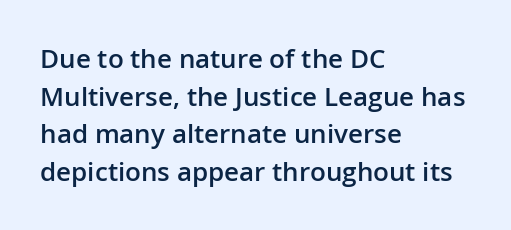
Q: Is the text bold? A: Semi-bold.
Q: Is the text italic (slanted)? A: No, it is upright.
Q: Is the text underlined? A: No.
Q: How is the paragraph aligned? A: Left-aligned.
Q: Is the spacing between letters normal or unusually wide? A: Normal.
Q: Is the spacing between lines tight, normal or loose? A: Normal.
